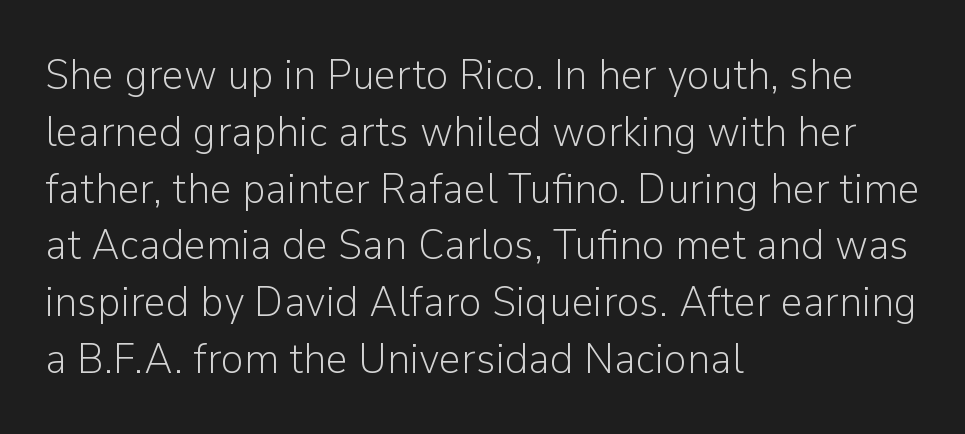
The foot of each line stays bare and open. Do the characters align in a grid? No, the font is proportional. The paragraph shown leans on its left margin. Weight: in the light-to-regular range.
